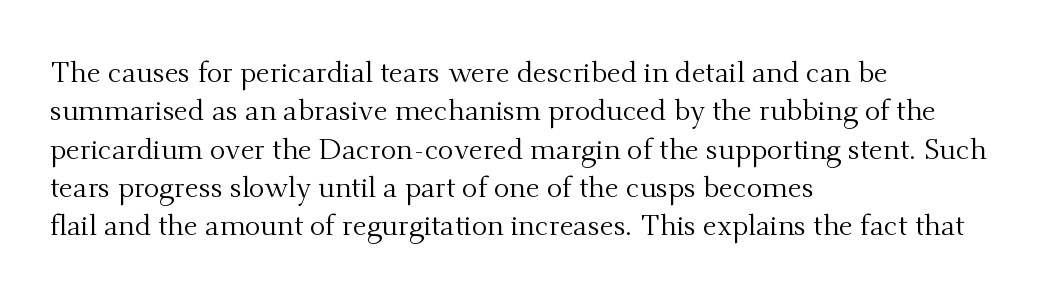
Note the varied advance widths — an 'i' is clearly narrower than an 'm'. This rendering leaves character spacing at its baseline value. The block of text has a typical density, with ordinary space between rows. Yep, those are serifs on the letters.
